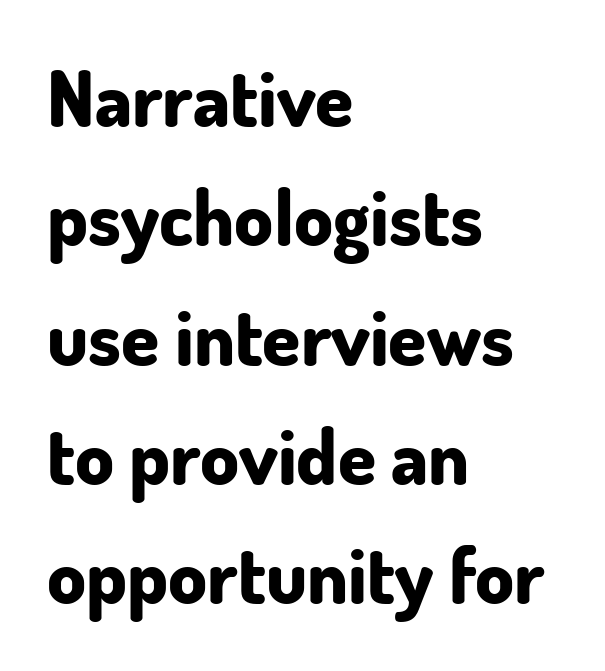
Q: Is the text bold? A: Yes.
Q: Is the text italic (slanted)? A: No, it is upright.
Q: Is the typeface a serif or a sans-serif typeface? A: Sans-serif.
Q: Is the text underlined? A: No.
Q: How is the paragraph aligned? A: Left-aligned.
Q: Is the spacing between letters normal or unusually wide? A: Normal.
Q: Is the spacing between lines tight, normal or loose? A: Normal.
Q: Width (condensed, normal, or wide)? A: Normal.
Q: Stroke contrast? A: Low.
Q: x-height? A: Small.
Q: Monospaced? A: No.
